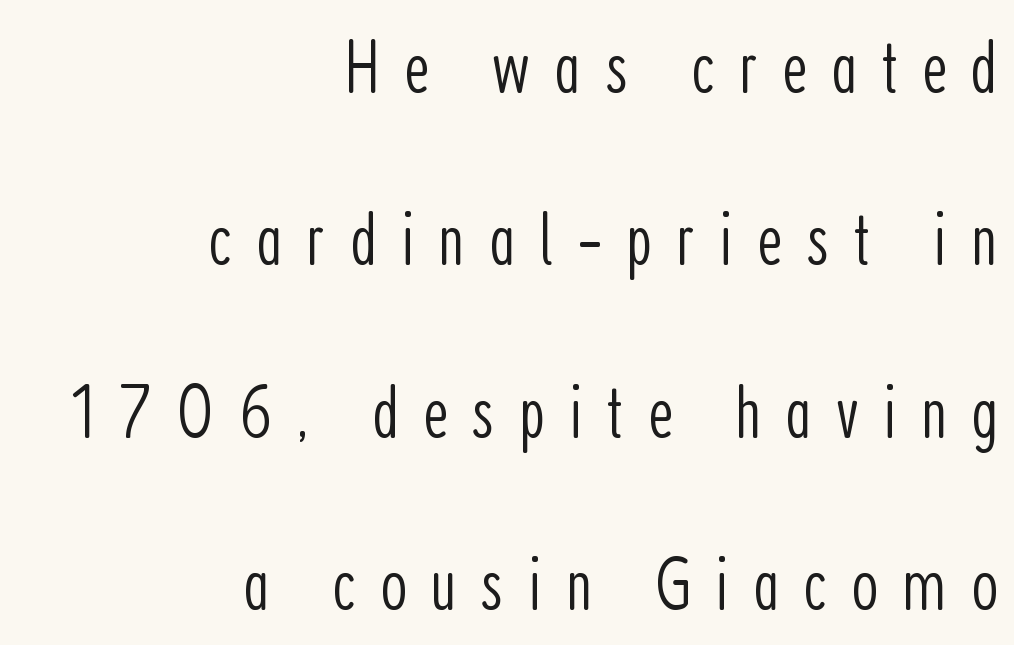
{"serif": "no", "italic": "no", "bold": "no", "weight": "light", "width": "condensed", "stroke_contrast": "low", "x_height": "medium", "monospaced": "no", "underline": "no", "align": "right", "line_spacing": "loose", "line_spacing_ratio": 2.21, "letter_spacing": "wide", "letter_spacing_em": 0.3, "glyph_px": 78}
